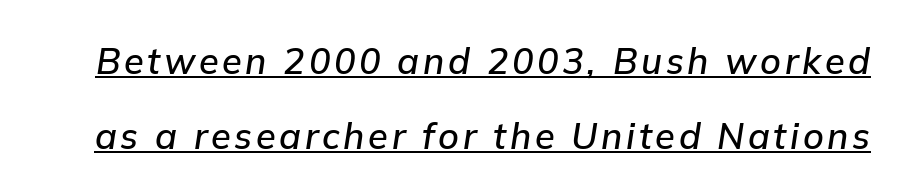
The image shows 36 px text type, italic (leaning right); set loose line spacing (2.08x), underlined; low stroke contrast and a medium x-height.
